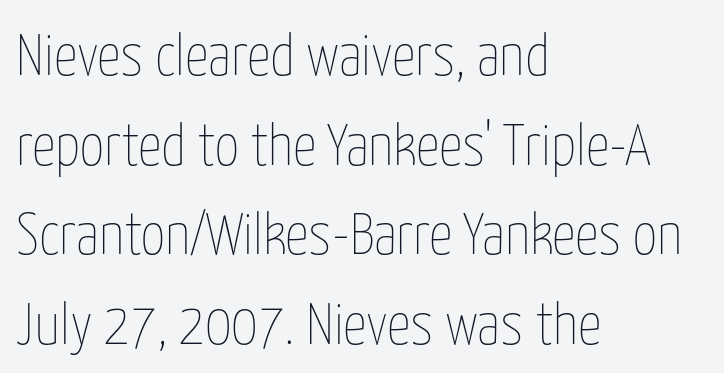
Is the letter spacing exaggerated? No — it looks like the ordinary default. Here the designer chose a conventional face with non-uniform glyph widths. The paragraph shown leans on its left margin. Check under the words: just untouched page. Line spacing here is normal. Posture: straight, roman, zero tilt.
